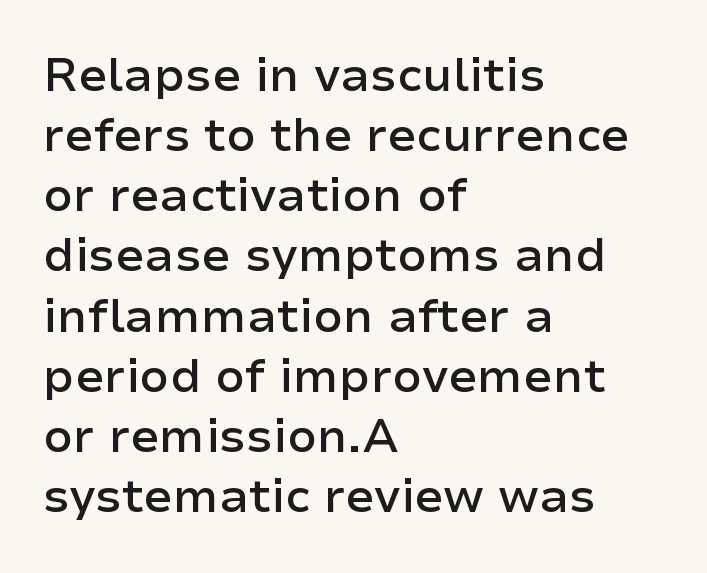
This rendering leaves character spacing at its baseline value. Regarding serifs, this sample does without them. The font is running at a semibold setting, under full bold. Upright lettering throughout. Do the characters align in a grid? No, the font is proportional. Bare-footed words on every line.
